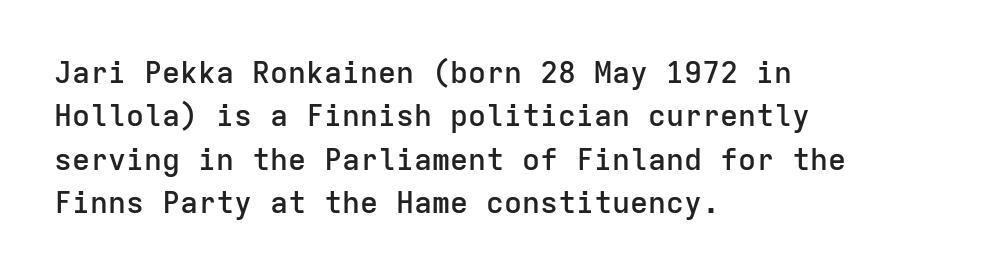
Is this a fixed-width face? Yes — each glyph sits in an identical cell. Anything drawn beneath the words? Only blank space. Inter-character spacing is left at the font's built-in metrics. The font family rendered here belongs to the sans-serif group. The rendering uses a moderate line-height, typical for paragraphs. The compositor pushed each line to the left boundary.
